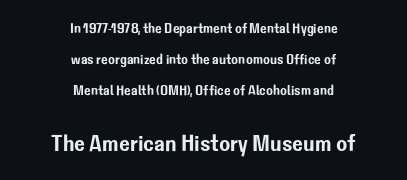
Q: Is the text italic (slanted)? A: No, it is upright.
Q: Is the text underlined? A: No.
Q: How is the paragraph aligned? A: Centered.
Q: Is the spacing between letters normal or unusually wide? A: Normal.
Q: Is the spacing between lines tight, normal or loose? A: Loose.
Q: Which block of text is set in a larger size, the first (top) or the second (bottom)? A: The second (bottom) one.
